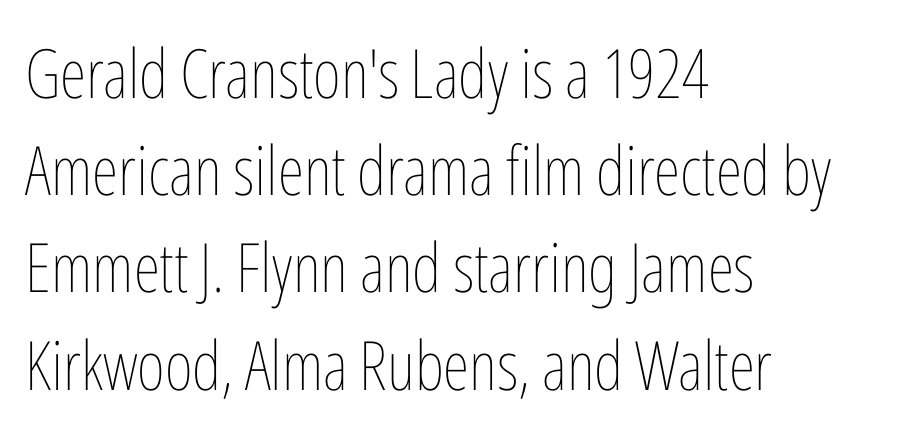
Q: Is the text bold? A: No.
Q: Is the text italic (slanted)? A: No, it is upright.
Q: Is the text underlined? A: No.
Q: How is the paragraph aligned? A: Left-aligned.
Q: Is the spacing between letters normal or unusually wide? A: Normal.
Q: Is the spacing between lines tight, normal or loose? A: Normal.
Q: Width (condensed, normal, or wide)? A: Condensed.
Q: Stroke contrast? A: Low.
Q: x-height? A: Medium.
Q: Monospaced? A: No.
